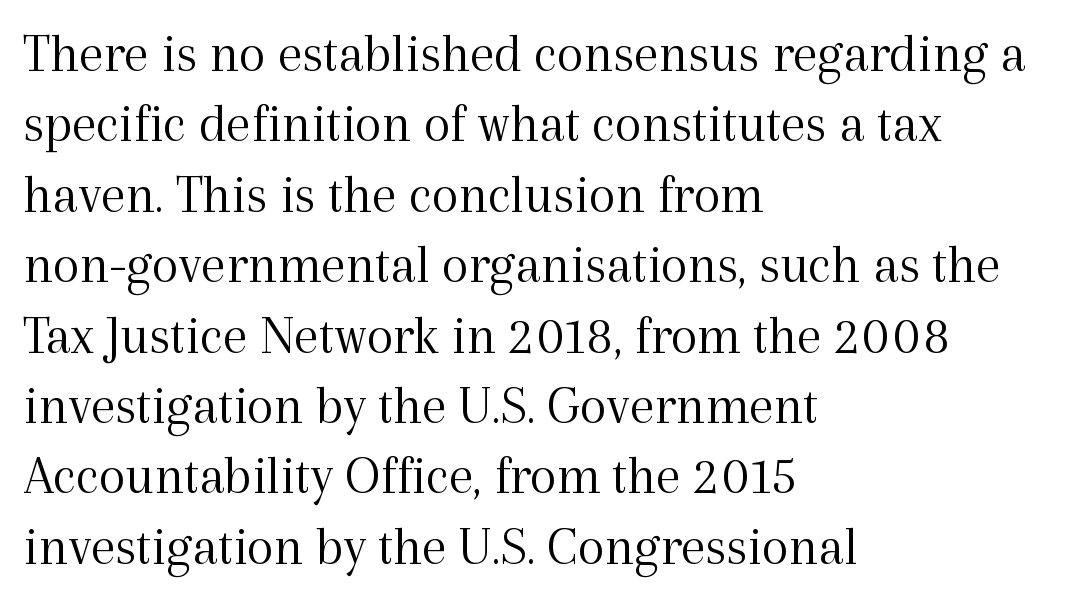
The image shows 55 px light serif type, upright; set left-aligned, normal line spacing (1.28x), normal letter spacing, not underlined; a medium x-height.
